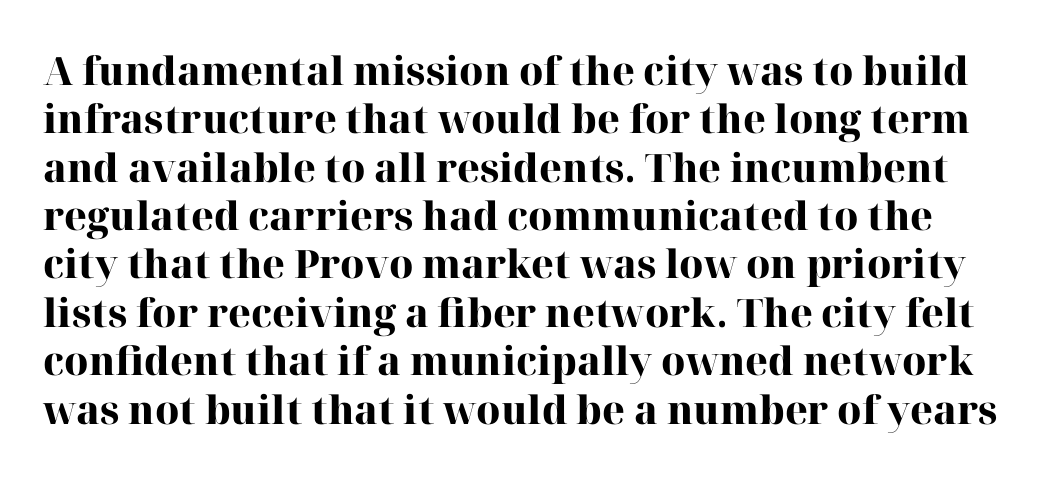
The image shows 39 px heavy serif type, upright; set line spacing 1.24x, normal letter spacing, not underlined; high stroke contrast and a medium x-height.
